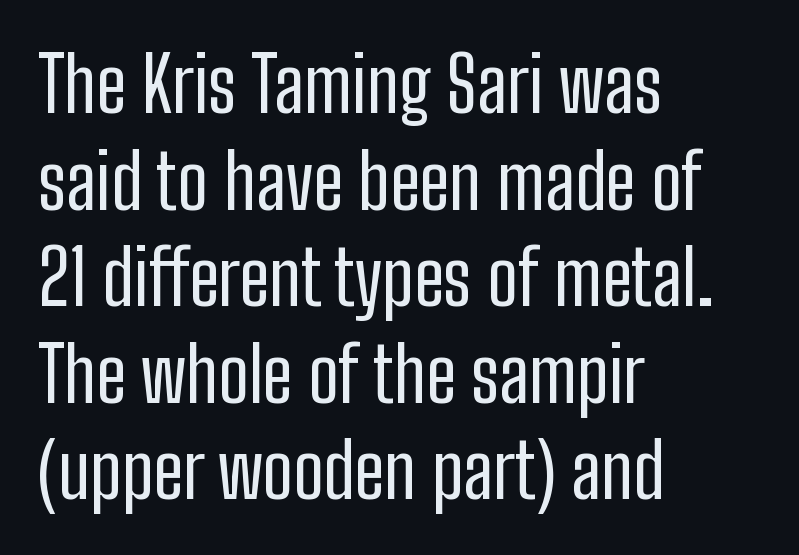
This sample has the flowing, uneven cadence of proportional lettering. Letterform terminals end flat and unadorned throughout the passage. Ordinary non-slanted type is in use. The gaps between neighbouring characters are ordinary and unremarkable. One-word summary of the alignment: left.
